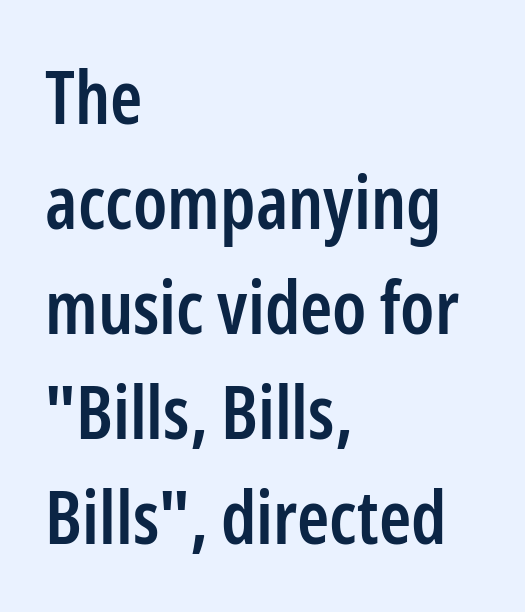
The image shows 73 px semibold, condensed sans-serif type, upright; set left-aligned, normal line spacing (1.44x), normal letter spacing, not underlined; low stroke contrast and a medium x-height.
